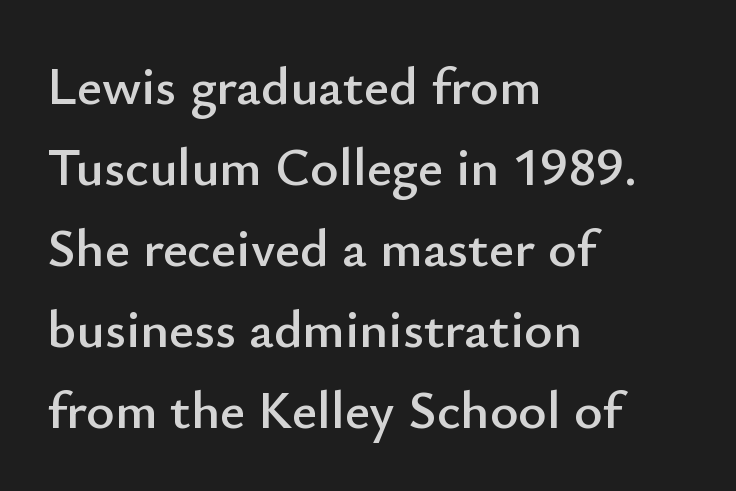
{"serif": "no", "italic": "no", "width": "normal", "stroke_contrast": "low", "x_height": "small", "monospaced": "no", "underline": "no", "align": "left", "line_spacing": "normal", "line_spacing_ratio": 1.5, "letter_spacing": "normal", "letter_spacing_em": 0.0, "glyph_px": 54}
